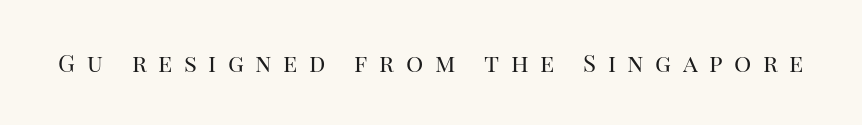
Words float on clear page, feet unadorned. The line texture is sparse and dotted thanks to wide tracking. Stems here are at most as thick as an everyday book face. Upright lettering throughout.
